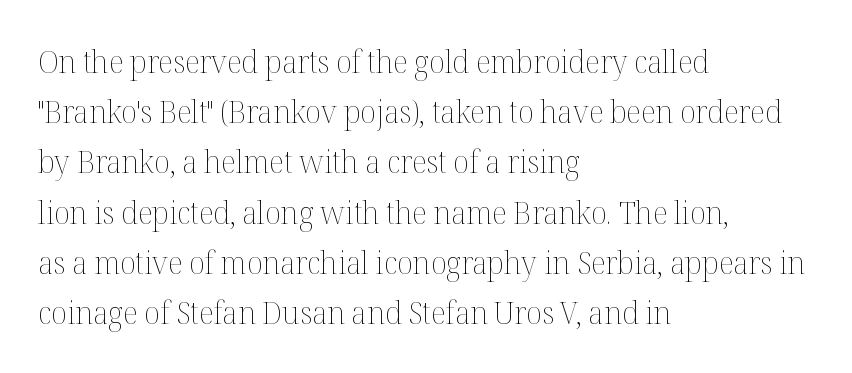
Q: Is the text bold? A: No.
Q: Is the text italic (slanted)? A: No, it is upright.
Q: Is the text underlined? A: No.
Q: How is the paragraph aligned? A: Left-aligned.
Q: Is the spacing between letters normal or unusually wide? A: Normal.
Q: Is the spacing between lines tight, normal or loose? A: Normal.
Q: Width (condensed, normal, or wide)? A: Normal.
Q: Stroke contrast? A: Medium.
Q: x-height? A: Medium.
Q: Monospaced? A: No.
